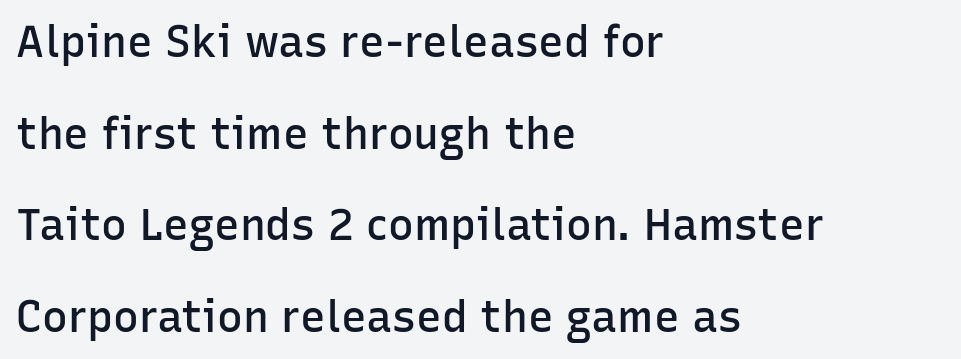
Q: Is the text bold? A: Semi-bold.
Q: Is the text italic (slanted)? A: No, it is upright.
Q: Is the typeface a serif or a sans-serif typeface? A: Sans-serif.
Q: Is the text underlined? A: No.
Q: How is the paragraph aligned? A: Left-aligned.
Q: Is the spacing between letters normal or unusually wide? A: Normal.
Q: Is the spacing between lines tight, normal or loose? A: Loose.
Q: Width (condensed, normal, or wide)? A: Normal.
Q: Stroke contrast? A: Low.
Q: x-height? A: Medium.
Q: Monospaced? A: No.
